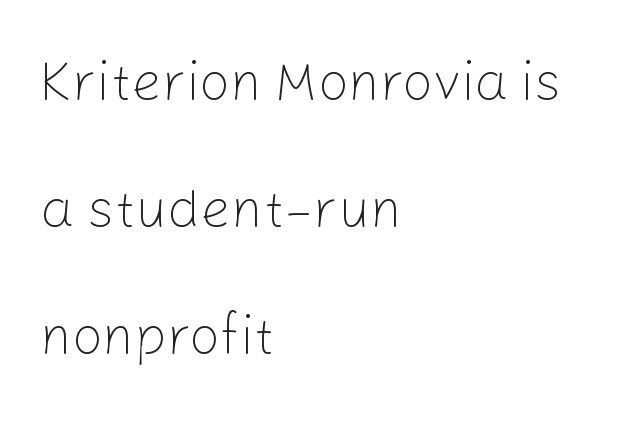
{"serif": "no", "italic": "no", "bold": "no", "weight": "light", "width": "normal", "stroke_contrast": "low", "x_height": "medium", "monospaced": "no", "underline": "no", "align": "left", "line_spacing": "loose", "line_spacing_ratio": 2.35, "letter_spacing": "normal", "letter_spacing_em": 0.0, "glyph_px": 54}
